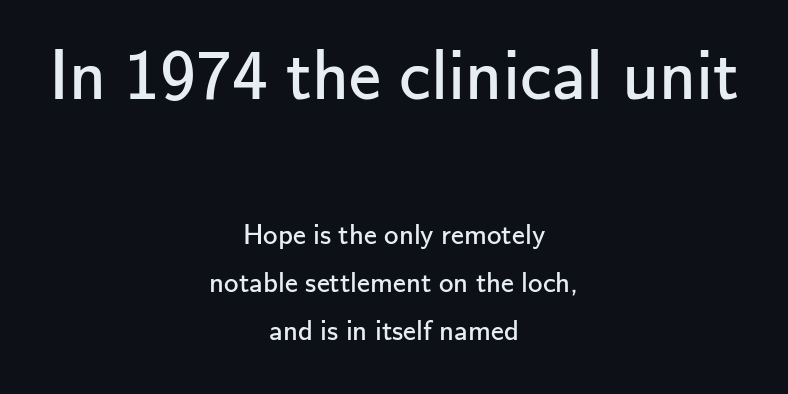
The image shows 72 px regular-weight sans-serif type, upright; set centered, normal line spacing (1.66x), normal letter spacing, not underlined; the first (top) block is 2.48x larger; low stroke contrast and a small x-height.
